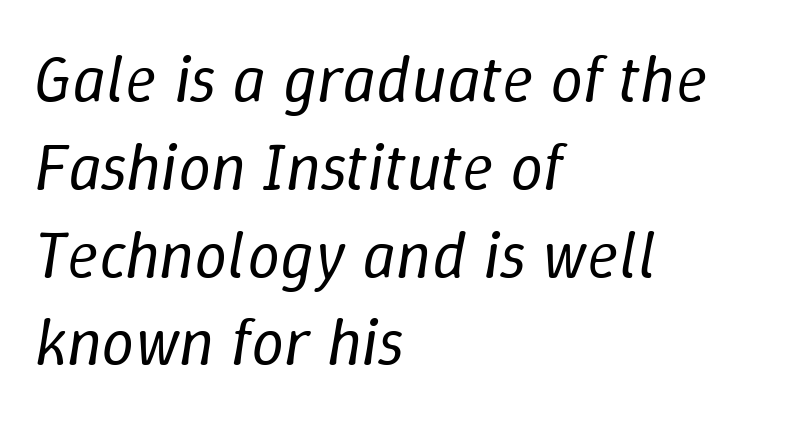
{"italic": "yes", "lean": "right", "slant_degrees": 9, "bold": "no", "weight": "regular", "width": "normal", "stroke_contrast": "low", "x_height": "medium", "monospaced": "no", "underline": "no", "align": "left", "line_spacing": "normal", "line_spacing_ratio": 1.33, "letter_spacing": "normal", "letter_spacing_em": 0.0, "glyph_px": 66}
